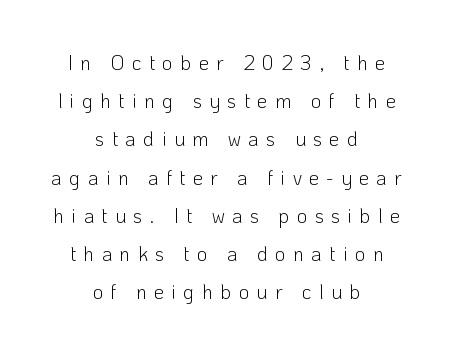
The image shows 20 px text type, upright; set centered, loose line spacing (1.91x), unusually wide letter spacing (+0.37 em), not underlined.
